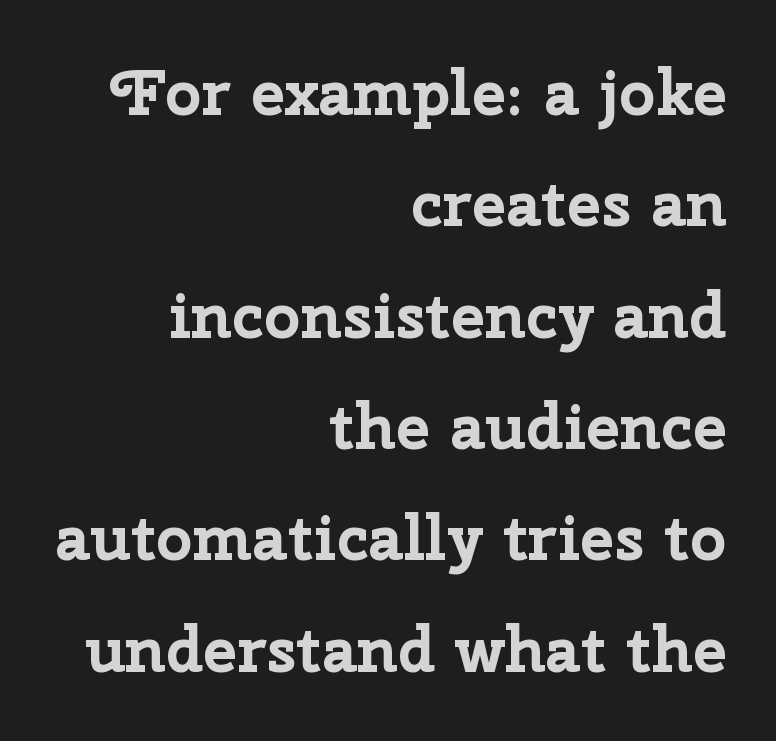
Default kerning and tracking; the words read as compact shapes. Heft: maximum for text — a bold. Underlining? Definitely not there. Spacing verdict: proportional, widths tailored to each character. The lines are quadded right.
